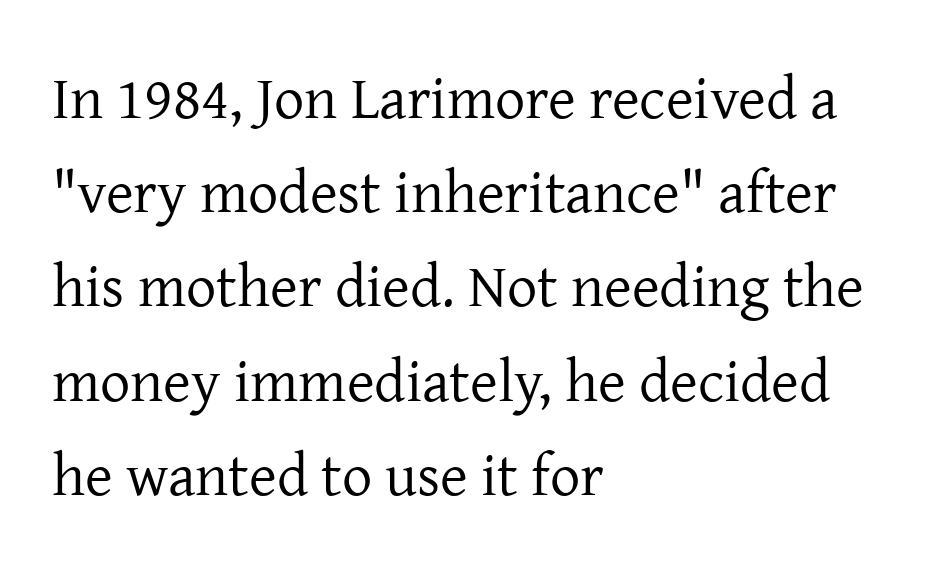
The image shows 60 px regular-weight serif type, upright; set left-aligned, normal line spacing (1.57x), normal letter spacing, not underlined; low stroke contrast and a medium x-height.
